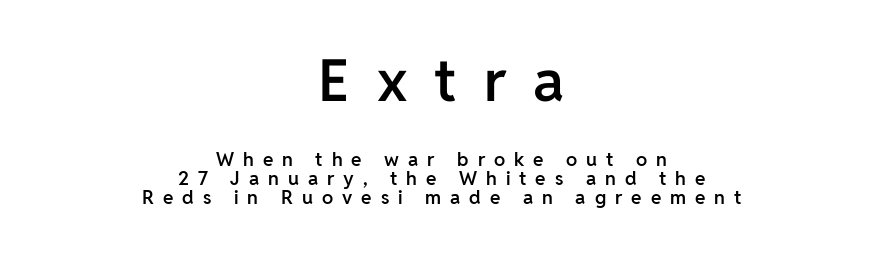
The image shows 58 px semibold sans-serif type, upright; set centered, tight line spacing (1.0x), unusually wide letter spacing (+0.47 em), not underlined; the first (top) block is 3.05x larger; low stroke contrast and a medium x-height.
